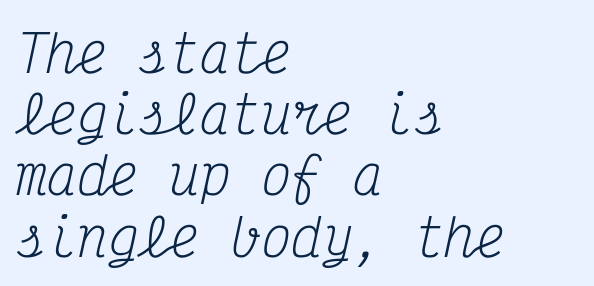
{"serif": "yes", "italic": "yes", "lean": "right", "slant_degrees": 12, "bold": "no", "weight": "regular", "width": "condensed", "stroke_contrast": "medium", "x_height": "medium", "monospaced": "yes", "underline": "no", "align": "left", "line_spacing_ratio": 1.2, "letter_spacing": "normal", "letter_spacing_em": 0.0, "glyph_px": 51}
